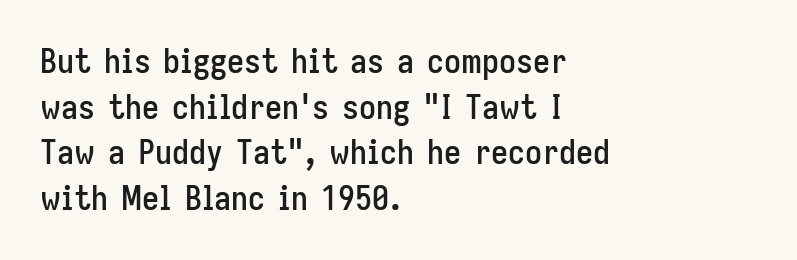
Q: Is the text italic (slanted)? A: No, it is upright.
Q: Is the typeface a serif or a sans-serif typeface? A: Sans-serif.
Q: Is the text underlined? A: No.
Q: How is the paragraph aligned? A: Left-aligned.
Q: Is the spacing between letters normal or unusually wide? A: Normal.
Q: Is the spacing between lines tight, normal or loose? A: Normal.
Q: Width (condensed, normal, or wide)? A: Condensed.
Q: Stroke contrast? A: Low.
Q: x-height? A: Medium.
Q: Monospaced? A: No.
